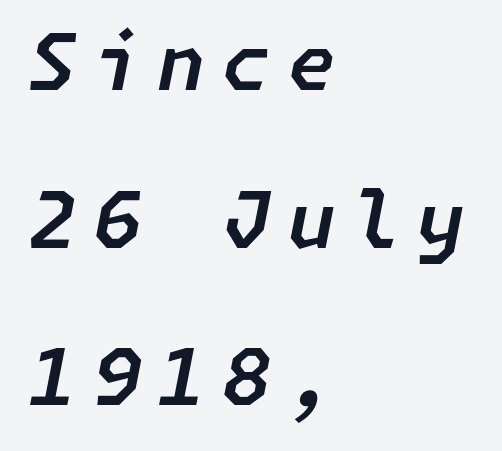
{"italic": "yes", "lean": "right", "slant_degrees": 11, "width": "normal", "stroke_contrast": "low", "x_height": "medium", "underline": "no", "align": "left", "line_spacing": "loose", "line_spacing_ratio": 2.02, "letter_spacing": "wide", "letter_spacing_em": 0.21, "glyph_px": 78}
